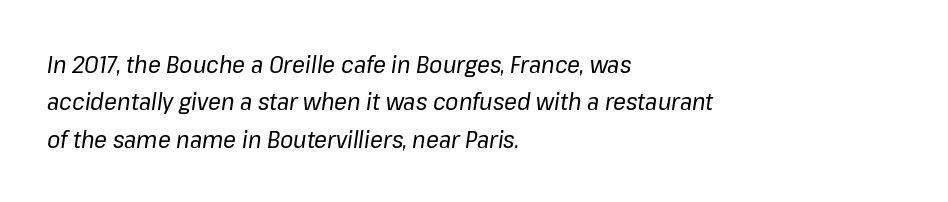
{"italic": "yes", "lean": "right", "slant_degrees": 8, "bold": "no", "underline": "no", "align": "left", "line_spacing": "normal", "line_spacing_ratio": 1.56, "letter_spacing": "normal", "letter_spacing_em": 0.0, "glyph_px": 24}
